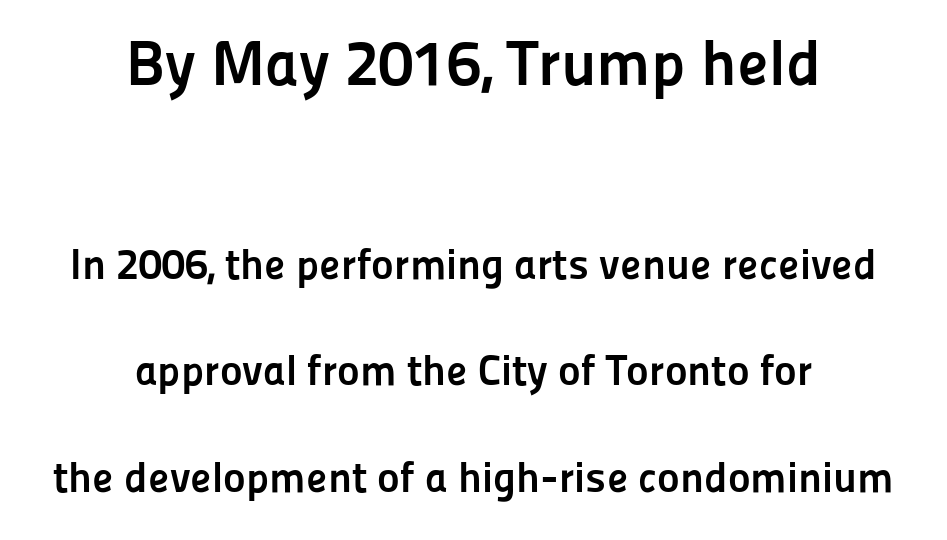
Horizontal bands of white between lines are thick stripes. Serifs: no, the terminals of the letterforms are clean. Letters rest on an invisible, unmarked baseline. How are the letters spaced? Ordinarily, with no added tracking. Characters remain perfectly vertical along every line. Reading top to bottom, the characters get smaller at the block break.
